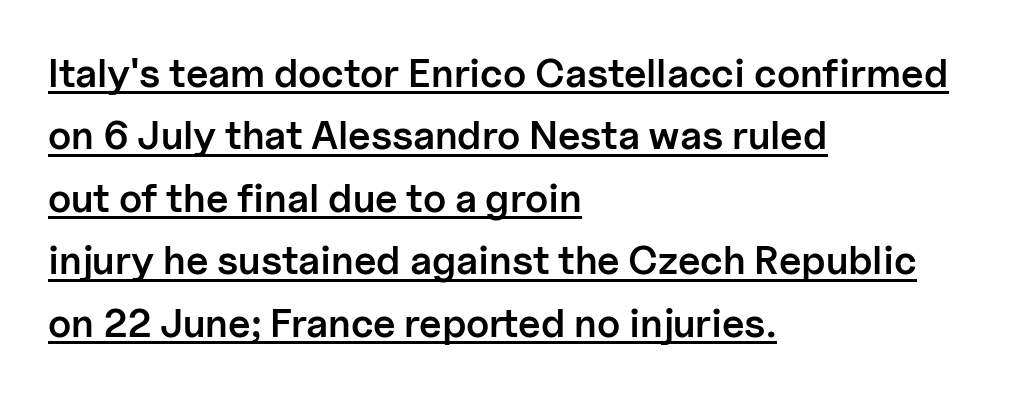
Stroke thickness is moderately raised; the sample reads as semibold. Quick note: interline space is typical. This sample uses a sans-serif face. Nope, not italic — everything's standing straight. A continuous stroke trails under the words, as in a hyperlink. Horizontally, the lines are justified to the leading edge only.
